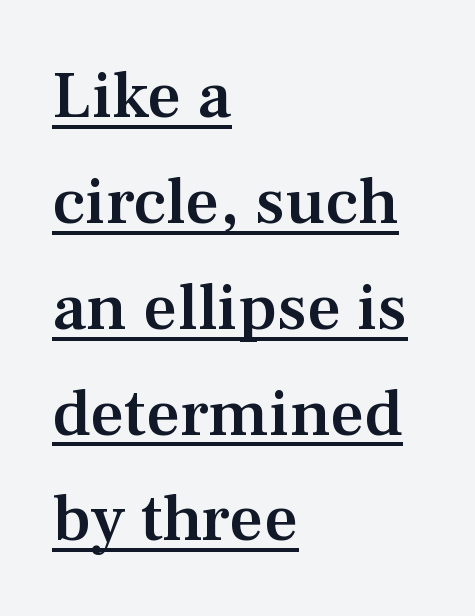
The image shows 67 px semibold serif type, upright; set left-aligned, normal line spacing (1.58x), normal letter spacing, underlined; medium stroke contrast and a medium x-height.
